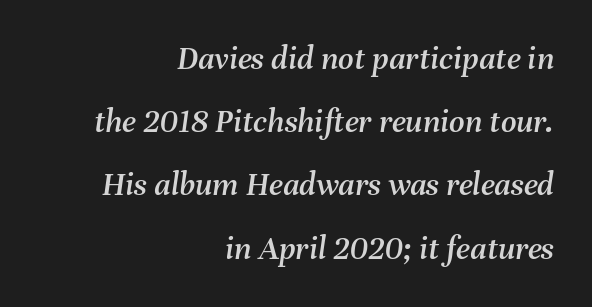
{"italic": "yes", "lean": "right", "slant_degrees": 8, "width": "normal", "stroke_contrast": "medium", "x_height": "medium", "monospaced": "no", "underline": "no", "align": "right", "line_spacing_ratio": 1.86, "letter_spacing": "normal", "letter_spacing_em": 0.0, "glyph_px": 34}
